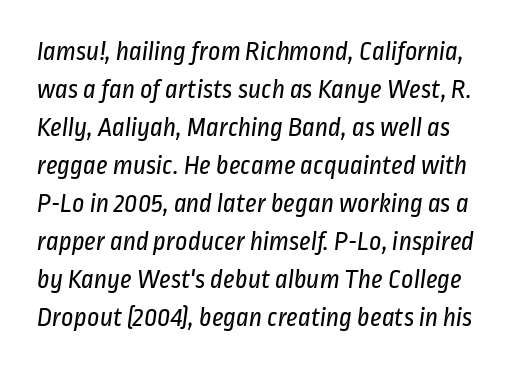
Q: Is the text bold? A: No.
Q: Is the text underlined? A: No.
Q: Is the spacing between letters normal or unusually wide? A: Normal.
Q: Is the spacing between lines tight, normal or loose? A: Normal.
